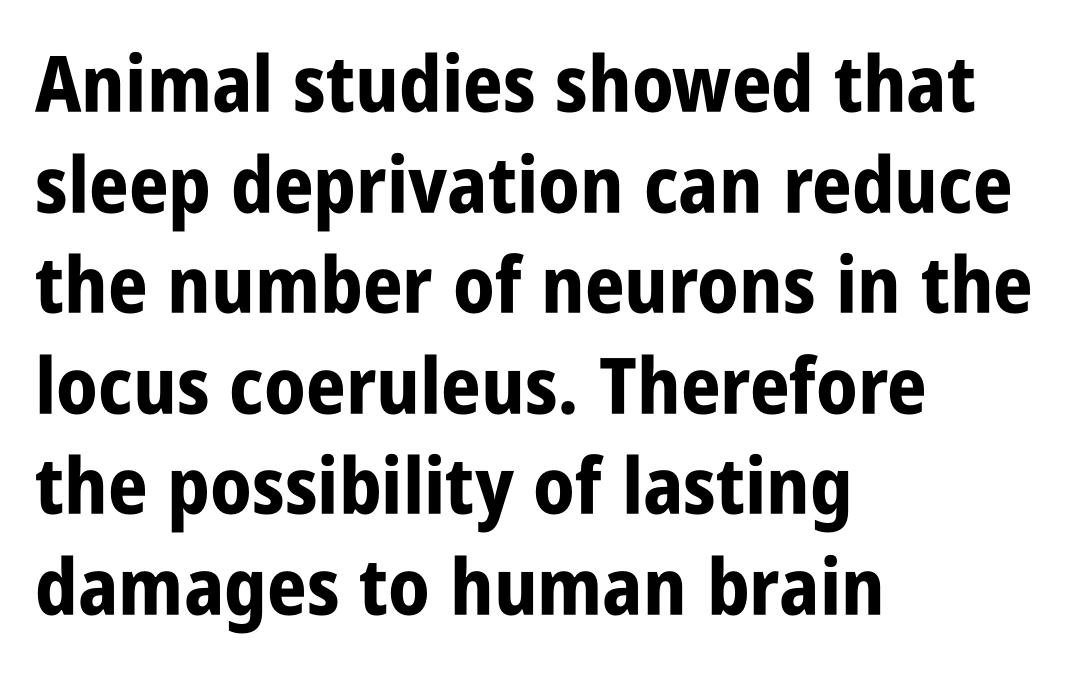
{"serif": "no", "italic": "no", "bold": "yes", "weight": "bold", "width": "condensed", "stroke_contrast": "low", "x_height": "large", "monospaced": "no", "underline": "no", "align": "left", "line_spacing": "normal", "line_spacing_ratio": 1.29, "letter_spacing": "normal", "letter_spacing_em": 0.0, "glyph_px": 78}
